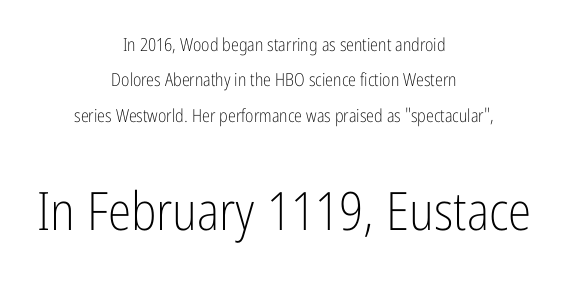
Q: Is the text bold? A: No.
Q: Is the text italic (slanted)? A: No, it is upright.
Q: Is the typeface a serif or a sans-serif typeface? A: Sans-serif.
Q: Is the text underlined? A: No.
Q: How is the paragraph aligned? A: Centered.
Q: Is the spacing between letters normal or unusually wide? A: Normal.
Q: Is the spacing between lines tight, normal or loose? A: Loose.
Q: Which block of text is set in a larger size, the first (top) or the second (bottom)? A: The second (bottom) one.
Q: Width (condensed, normal, or wide)? A: Condensed.
Q: Stroke contrast? A: Low.
Q: x-height? A: Medium.
Q: Monospaced? A: No.
